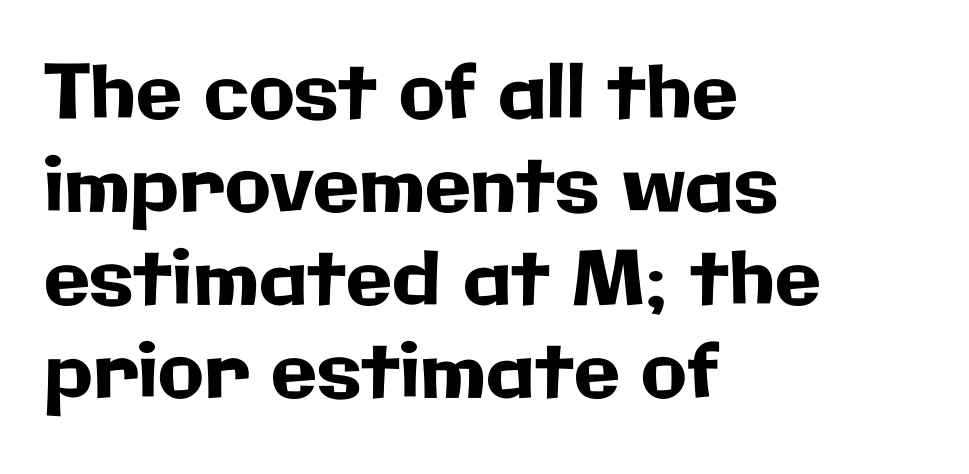
The horizontal fit of the characters is conventional and even. The rendering uses natural spacing where letterforms have individual widths. Unmarked baselines from the first word to the last. Grotesque or geometric, the face here clearly has no serifs.
